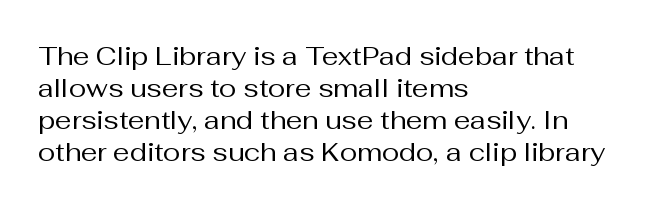
The passage shown is not underscored anywhere. Words appear dense and cohesive because spacing is normal. Alignment: flush left. Unlike italic type, these characters show no tilt at all.
